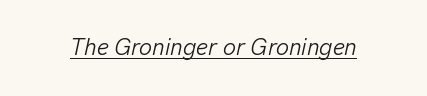
Underline: present. Heaviness? Minimal to ordinary, like unemphasized prose. The face used here has a pronounced slope to its letters. Inter-character spacing is left at the font's built-in metrics.
